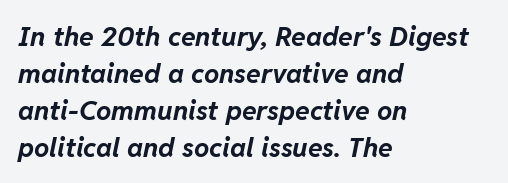
The passage shown leans; its letterforms are oblique. If you drew a ruler down the left edge, every line would touch it. Descenders hang freely into open space. The gaps between neighbouring characters are ordinary and unremarkable. One glance says typical: line gaps are just what's usual.
